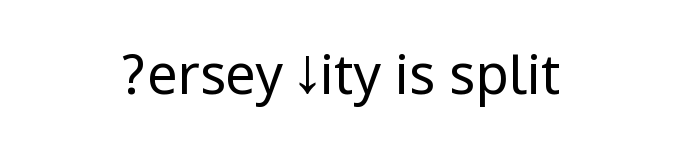
The image shows 54 px regular-weight, condensed sans-serif type, upright; set centered, normal letter spacing, not underlined; low stroke contrast.
